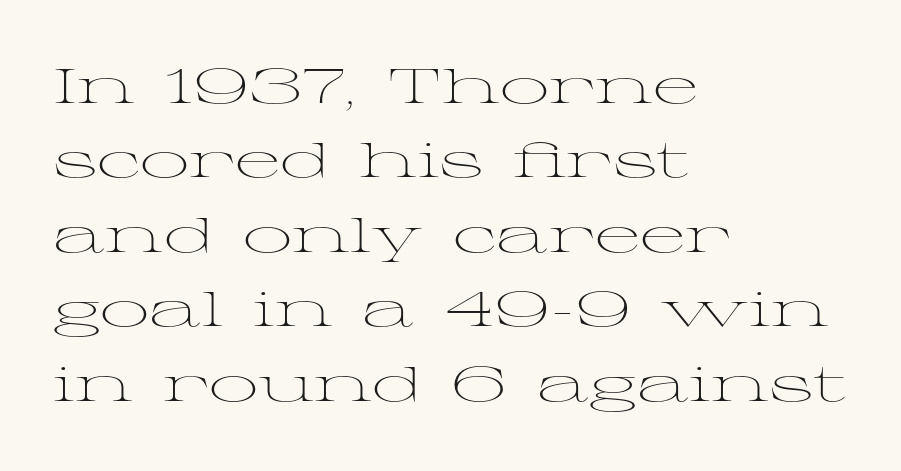
The lettering holds an erect, upright posture throughout. Has an underline been added? It has not. Is this a fixed-width face? No — the glyphs have proportional, varying widths. In terms of letterspacing, this is plain default setting. A typesetter would call this leading conventional body-copy spacing.
